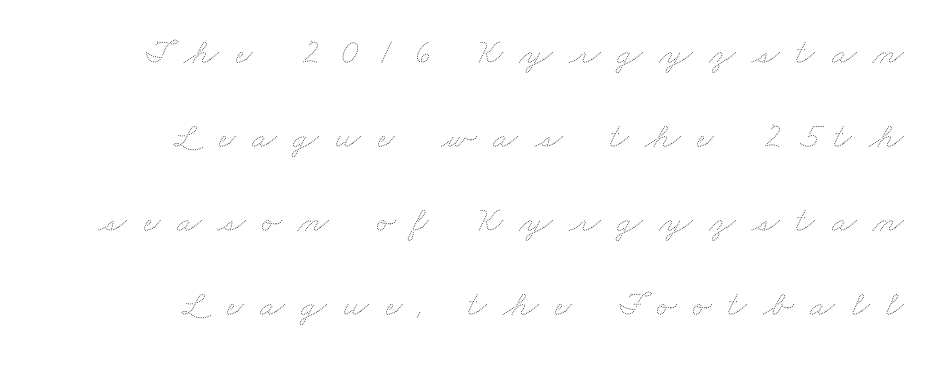
The image shows 36 px thin, wide type; set right-aligned, loose line spacing (2.33x), unusually wide letter spacing (+0.46 em), not underlined; medium stroke contrast and a small x-height.
